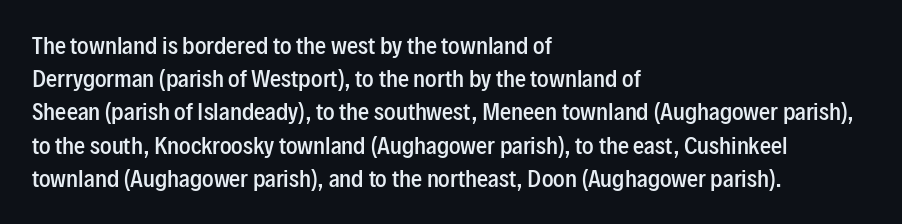
{"italic": "no", "bold": "semi", "underline": "no", "align": "left", "line_spacing": "normal", "line_spacing_ratio": 1.51, "letter_spacing": "normal", "letter_spacing_em": 0.0, "glyph_px": 22}
